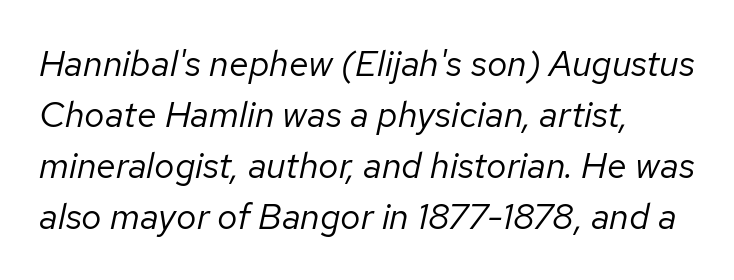
Q: Is the text bold? A: No.
Q: Is the text italic (slanted)? A: Yes, it leans right by about 12 degrees.
Q: Is the text underlined? A: No.
Q: How is the paragraph aligned? A: Left-aligned.
Q: Is the spacing between letters normal or unusually wide? A: Normal.
Q: Is the spacing between lines tight, normal or loose? A: Normal.
Q: Width (condensed, normal, or wide)? A: Normal.
Q: Stroke contrast? A: Low.
Q: x-height? A: Medium.
Q: Monospaced? A: No.
